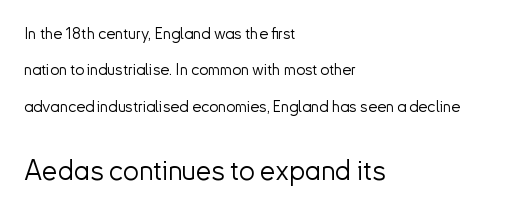
The lines are quadded left. No chunkiness to these letters — they're not bold. Ordinary non-slanted type is in use. The space between consecutive lines is lavish. To sum up the face: it is a sans, with no serifs.
